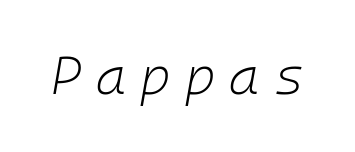
Q: Is the text bold? A: No.
Q: Is the text italic (slanted)? A: Yes, it leans right by about 10 degrees.
Q: Is the text underlined? A: No.
Q: Is the spacing between letters normal or unusually wide? A: Unusually wide.
Q: Width (condensed, normal, or wide)? A: Normal.
Q: Stroke contrast? A: Low.
Q: x-height? A: Medium.
Q: Monospaced? A: Yes.
